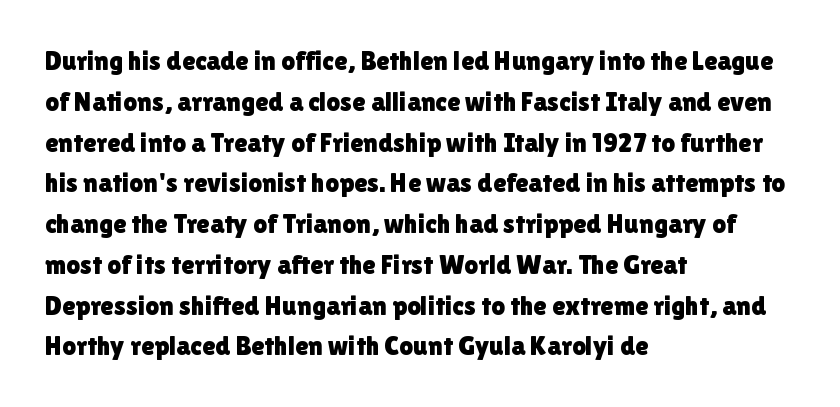
Q: Is the text italic (slanted)? A: No, it is upright.
Q: Is the text underlined? A: No.
Q: How is the paragraph aligned? A: Left-aligned.
Q: Is the spacing between letters normal or unusually wide? A: Normal.
Q: Is the spacing between lines tight, normal or loose? A: Normal.
